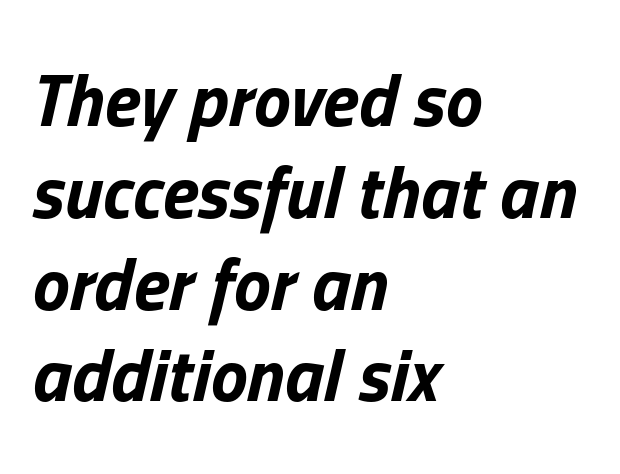
The typesetter chose a ragged-right arrangement here. This rendering leaves character spacing at its baseline value. The lettering tilts uniformly, giving the passage an italic look. Descender tails drop into unmarked territory. Notice how thick the strokes are: this is what a full bold looks like. Varying glyph widths throughout — classic text-font behaviour.
